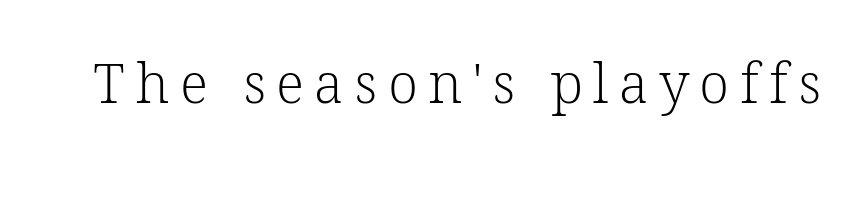
A roman cut, with each character standing at attention. The glyphs are unaccompanied by any horizontal stroke below them. Look at the bottom of the vertical strokes: they flare into serifs here. Do the characters align in a grid? No, the font is proportional. A quiet, ordinary-to-light weight characterises the typeface.
